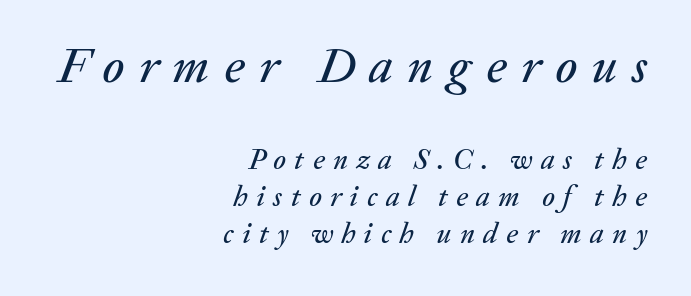
Q: Is the text italic (slanted)? A: Yes, it leans right by about 20 degrees.
Q: Is the text underlined? A: No.
Q: How is the paragraph aligned? A: Right-aligned.
Q: Is the spacing between letters normal or unusually wide? A: Unusually wide.
Q: Is the spacing between lines tight, normal or loose? A: Normal.
Q: Which block of text is set in a larger size, the first (top) or the second (bottom)? A: The first (top) one.
Q: Width (condensed, normal, or wide)? A: Normal.
Q: Stroke contrast? A: Medium.
Q: x-height? A: Medium.
Q: Monospaced? A: No.
